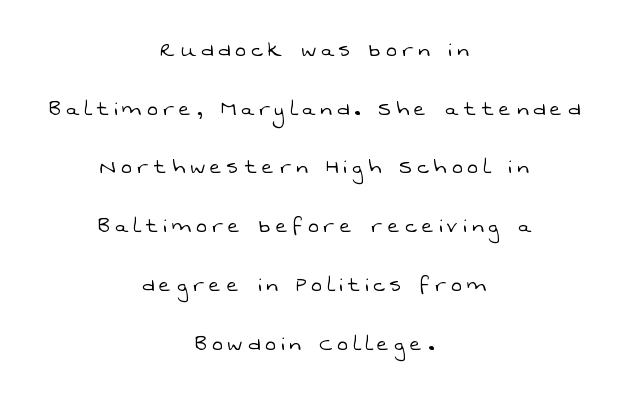
Q: Is the text bold? A: No.
Q: Is the text underlined? A: No.
Q: How is the paragraph aligned? A: Centered.
Q: Is the spacing between letters normal or unusually wide? A: Unusually wide.
Q: Is the spacing between lines tight, normal or loose? A: Loose.
